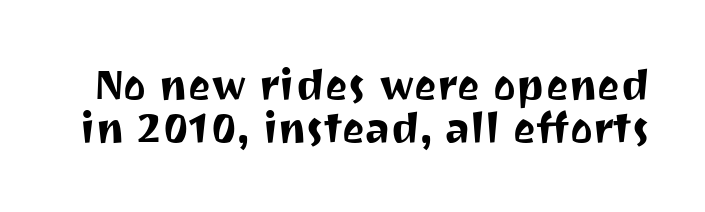
{"serif": "no", "italic": "no", "width": "normal", "stroke_contrast": "medium", "x_height": "medium", "monospaced": "no", "underline": "no", "line_spacing": "tight", "line_spacing_ratio": 0.99, "letter_spacing": "normal", "letter_spacing_em": 0.0, "glyph_px": 43}
